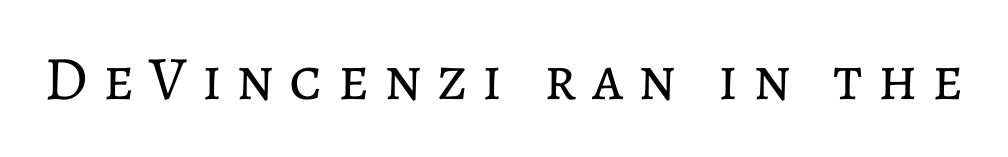
Tracking here is generous; glyphs stand well apart from one another. A quiet, ordinary-to-light weight characterises the typeface. Letters rest on an invisible, unmarked baseline. Note the varied advance widths — an 'i' is clearly narrower than an 'm'. The type sits square on the baseline with zero lean.
